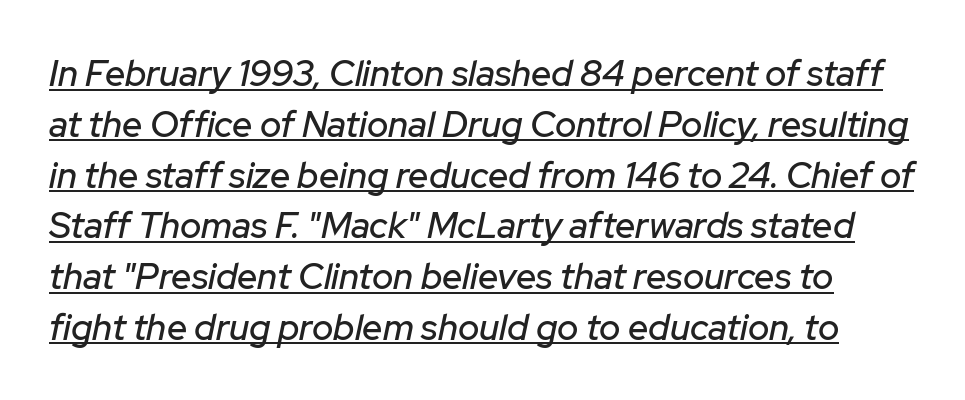
Q: Is the text italic (slanted)? A: Yes, it leans right by about 12 degrees.
Q: Is the text underlined? A: Yes.
Q: Is the spacing between letters normal or unusually wide? A: Normal.
Q: Is the spacing between lines tight, normal or loose? A: Normal.
Q: Width (condensed, normal, or wide)? A: Normal.
Q: Stroke contrast? A: Low.
Q: x-height? A: Medium.
Q: Monospaced? A: No.
